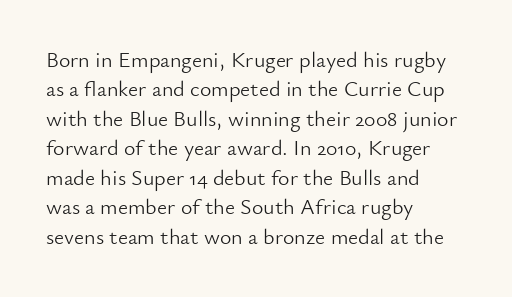
The image shows 22 px text type, upright; set left-aligned, normal line spacing (1.34x), normal letter spacing, not underlined.
